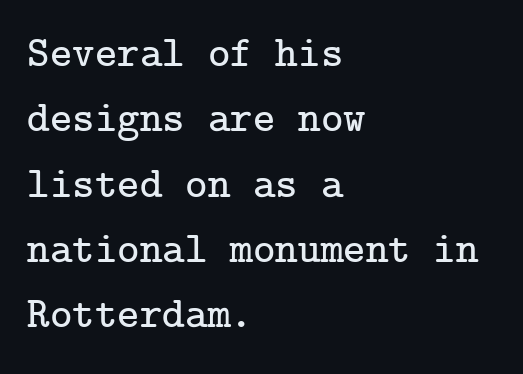
Bare-footed words on every line. In CSS terms this would be text-align: left. This sample uses a serif face. Leading: standard.
